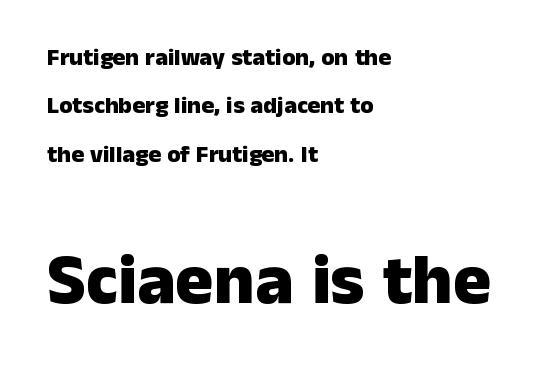
Q: Is the text bold? A: Yes.
Q: Is the text italic (slanted)? A: No, it is upright.
Q: Is the typeface a serif or a sans-serif typeface? A: Sans-serif.
Q: Is the text underlined? A: No.
Q: How is the paragraph aligned? A: Left-aligned.
Q: Is the spacing between letters normal or unusually wide? A: Normal.
Q: Is the spacing between lines tight, normal or loose? A: Loose.
Q: Which block of text is set in a larger size, the first (top) or the second (bottom)? A: The second (bottom) one.
Q: Width (condensed, normal, or wide)? A: Normal.
Q: Stroke contrast? A: Low.
Q: x-height? A: Medium.
Q: Monospaced? A: No.
